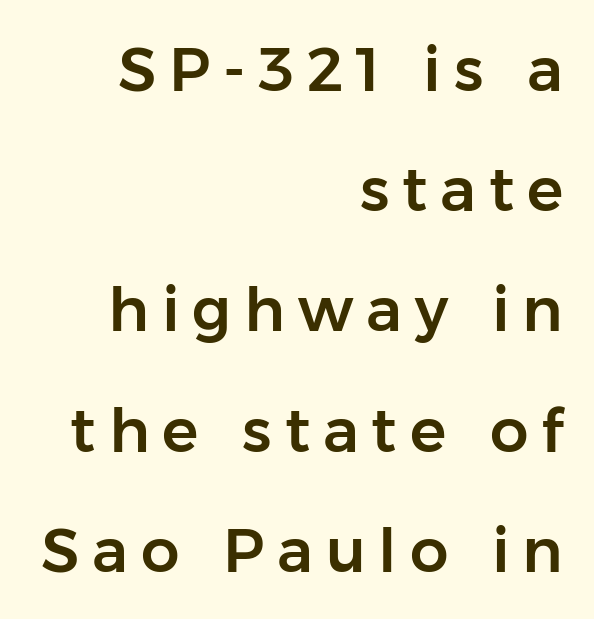
{"serif": "no", "italic": "no", "width": "normal", "stroke_contrast": "low", "x_height": "medium", "monospaced": "no", "underline": "no", "align": "right", "line_spacing": "loose", "line_spacing_ratio": 1.97, "letter_spacing": "wide", "letter_spacing_em": 0.21, "glyph_px": 61}
